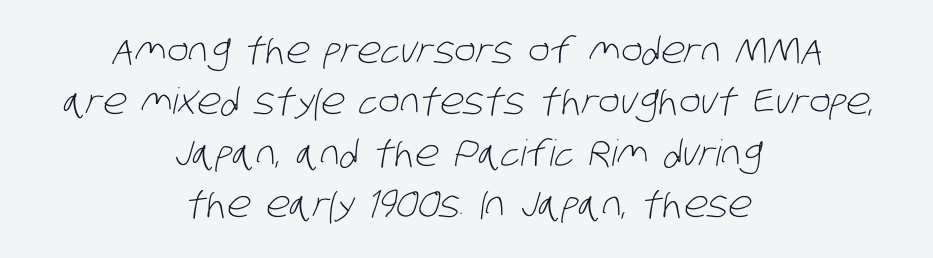
Q: Is the text bold? A: No.
Q: Is the typeface a serif or a sans-serif typeface? A: Sans-serif.
Q: Is the text underlined? A: No.
Q: How is the paragraph aligned? A: Centered.
Q: Is the spacing between letters normal or unusually wide? A: Normal.
Q: Is the spacing between lines tight, normal or loose? A: Normal.
Q: Width (condensed, normal, or wide)? A: Condensed.
Q: Stroke contrast? A: Low.
Q: x-height? A: Large.
Q: Monospaced? A: No.
